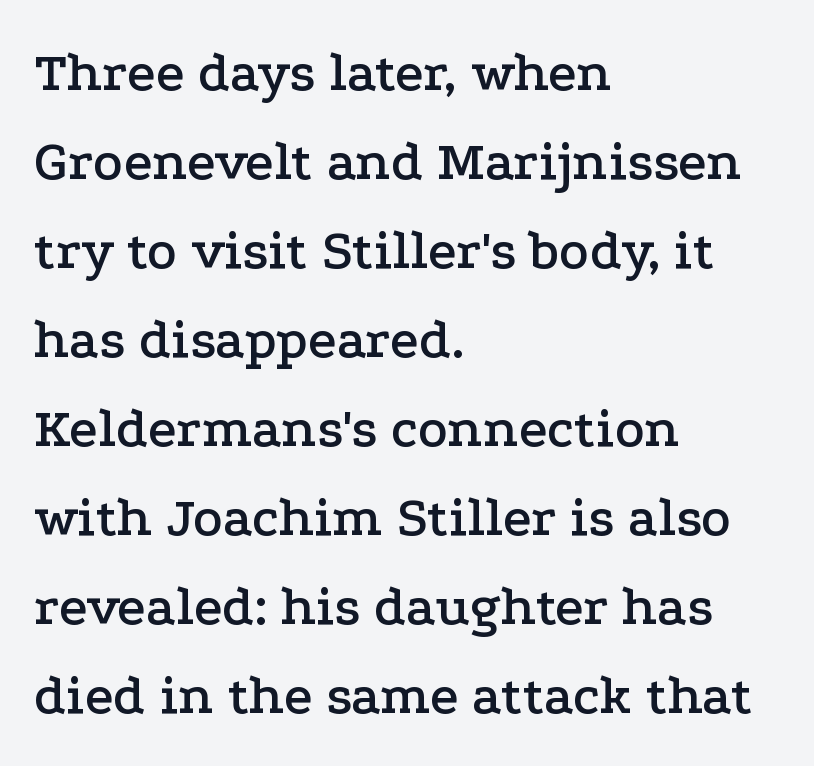
{"serif": "yes", "italic": "no", "width": "wide", "stroke_contrast": "low", "x_height": "medium", "monospaced": "no", "underline": "no", "align": "left", "line_spacing": "normal", "line_spacing_ratio": 1.59, "letter_spacing": "normal", "letter_spacing_em": 0.0, "glyph_px": 56}
